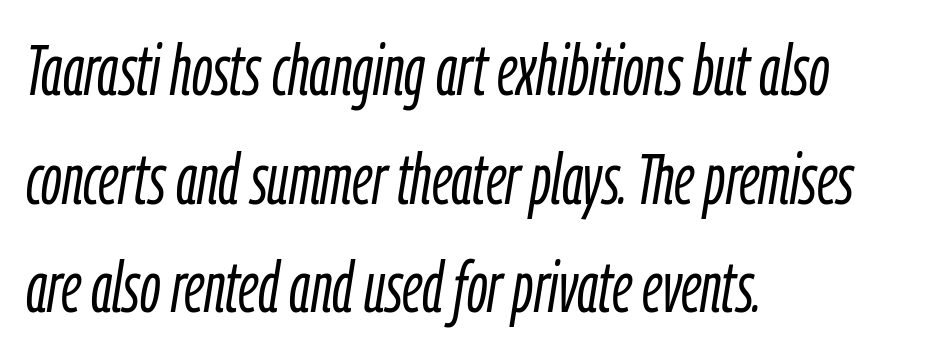
The image shows 71 px light, condensed type, italic (leaning right); set left-aligned, normal line spacing (1.53x), normal letter spacing, not underlined; low stroke contrast and a medium x-height.
